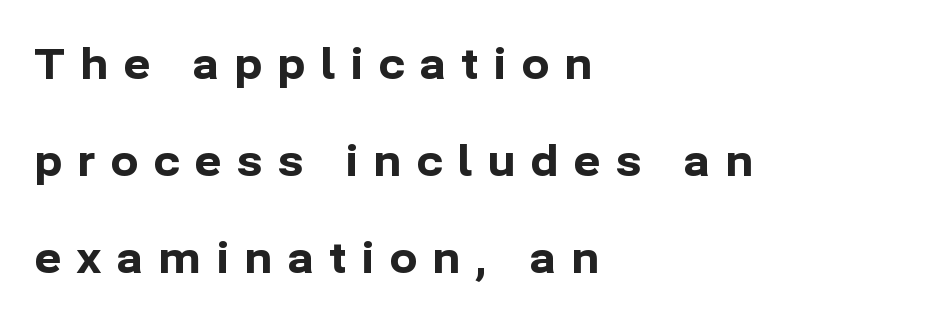
{"serif": "no", "italic": "no", "bold": "yes", "weight": "bold", "width": "normal", "stroke_contrast": "low", "x_height": "medium", "monospaced": "no", "underline": "no", "align": "left", "line_spacing": "loose", "line_spacing_ratio": 2.31, "letter_spacing": "wide", "letter_spacing_em": 0.35, "glyph_px": 42}
